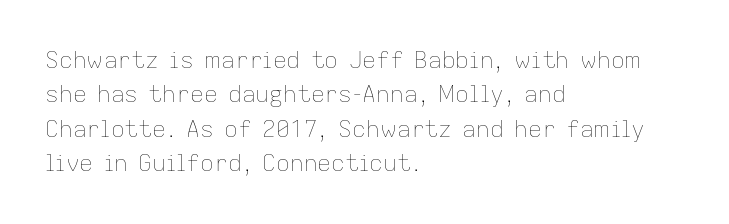
The image shows 23 px text type, upright; set left-aligned, normal line spacing (1.5x), normal letter spacing, not underlined.
